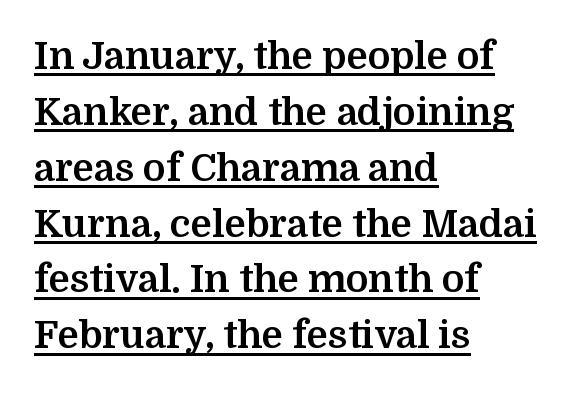
Q: Is the text bold? A: Yes.
Q: Is the text italic (slanted)? A: No, it is upright.
Q: Is the typeface a serif or a sans-serif typeface? A: Serif.
Q: Is the text underlined? A: Yes.
Q: How is the paragraph aligned? A: Left-aligned.
Q: Is the spacing between letters normal or unusually wide? A: Normal.
Q: Is the spacing between lines tight, normal or loose? A: Normal.
Q: Width (condensed, normal, or wide)? A: Normal.
Q: Stroke contrast? A: Medium.
Q: x-height? A: Medium.
Q: Monospaced? A: No.
